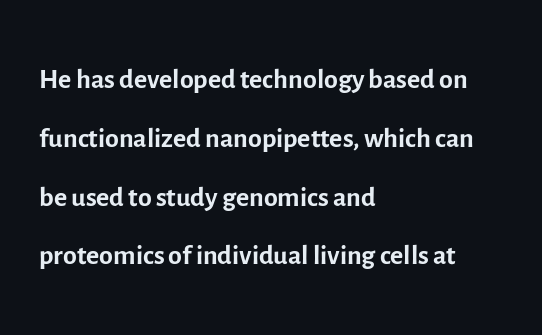
The text was rendered using a sans face with plain stroke endings. Think of a printed novel: that variable character pitch is what you see here. Any mark beneath the type? The region is blank. Leftover space on each line is placed entirely after the last word.
